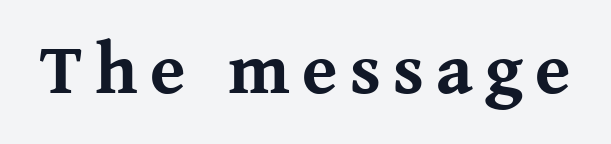
Upright lettering throughout. The passage shown is typed in a proportional face where columns would drift. The gap between lines stays unmarked. These lines carry a lot of weight — the face is fully bold. Does the type have serifs? Yes, each stem ends in a small foot.
